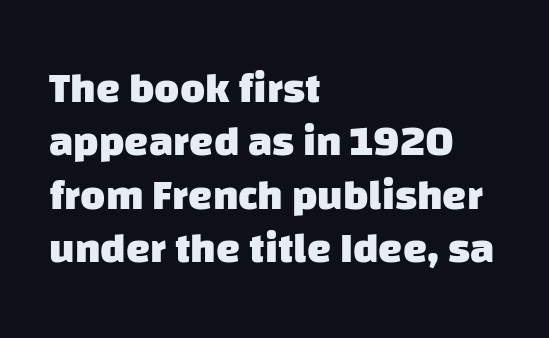
{"serif": "no", "bold": "yes", "weight": "heavy", "width": "normal", "stroke_contrast": "low", "x_height": "large", "monospaced": "no", "underline": "no", "align": "left", "line_spacing_ratio": 1.24, "letter_spacing": "normal", "letter_spacing_em": 0.0, "glyph_px": 43}
